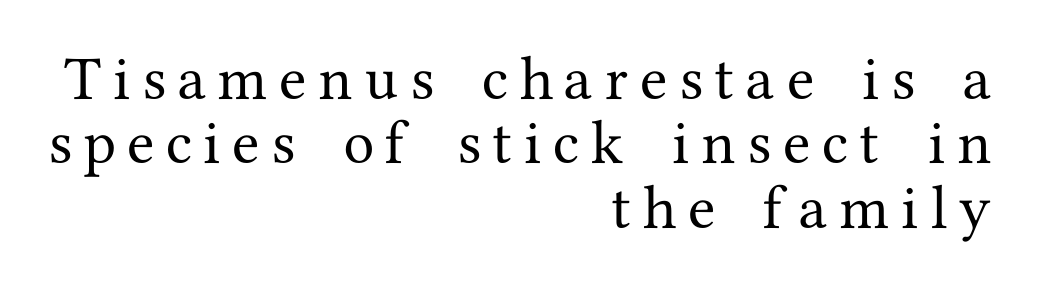
{"serif": "yes", "italic": "no", "width": "normal", "stroke_contrast": "medium", "x_height": "medium", "monospaced": "no", "underline": "no", "align": "right", "line_spacing": "normal", "line_spacing_ratio": 1.29, "letter_spacing": "wide", "letter_spacing_em": 0.24, "glyph_px": 50}
